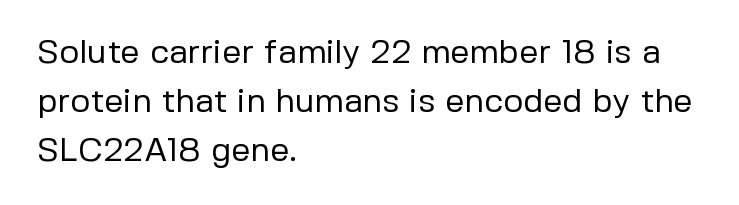
{"serif": "no", "italic": "no", "bold": "no", "weight": "regular", "width": "normal", "stroke_contrast": "low", "x_height": "medium", "monospaced": "no", "underline": "no", "align": "left", "line_spacing": "normal", "line_spacing_ratio": 1.44, "letter_spacing": "normal", "letter_spacing_em": 0.0, "glyph_px": 34}
